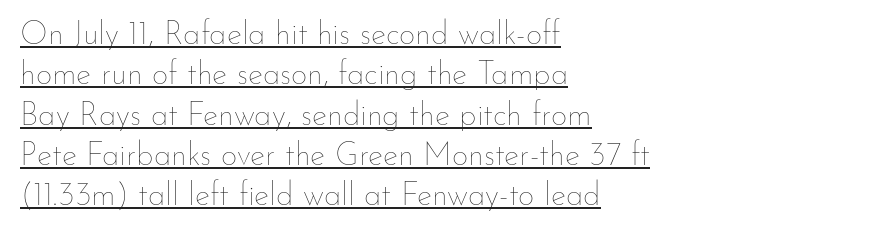
These glyphs show unthickened strokes, regular width or finer. Does a line run under the words? Yes, clearly. Here the designer chose a conventional face with non-uniform glyph widths. A roman cut, with each character standing at attention.
